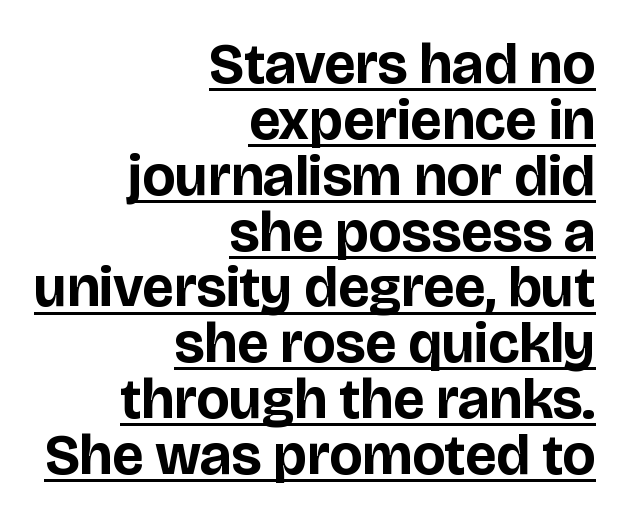
The image shows 57 px bold sans-serif type, upright; set right-aligned, tight line spacing (0.98x), normal letter spacing, underlined; low stroke contrast and a large x-height.
